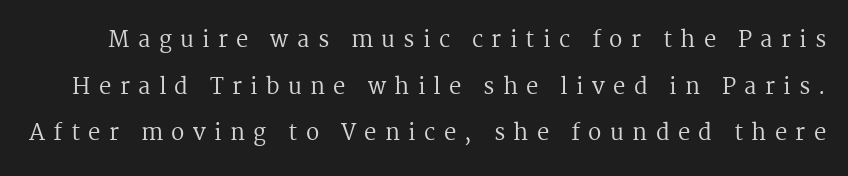
The image shows 22 px text type, upright; set loose line spacing (2.12x), unusually wide letter spacing (+0.38 em), not underlined.
